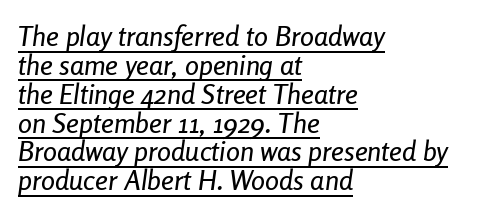
A continuous stroke trails under the words, as in a hyperlink. This rendering leaves character spacing at its baseline value. Character widths vary here, with narrow letters taking less room than wide ones. Where is the straight margin? On the left.
